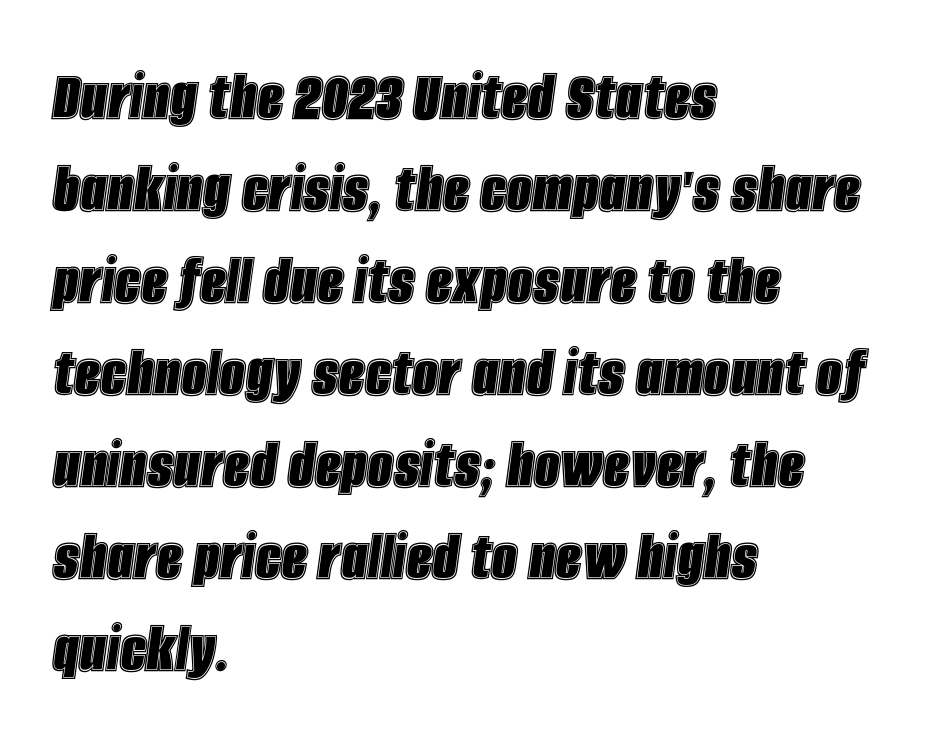
Spacing verdict: proportional, widths tailored to each character. These lines are set flush left with a ragged right edge. The whole block is typeset with a tilt. Compared with typical body copy, the letter spacing here is the same. Quick note: underline off. The block of text has a typical density, with ordinary space between rows.
